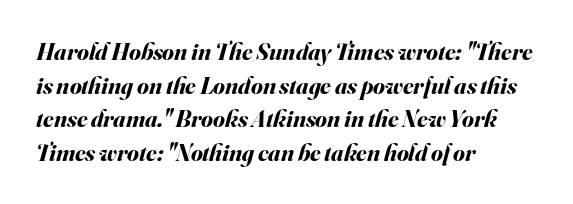
Q: Is the text bold? A: Yes.
Q: Is the text italic (slanted)? A: Yes, it leans right by about 16 degrees.
Q: Is the text underlined? A: No.
Q: How is the paragraph aligned? A: Left-aligned.
Q: Is the spacing between letters normal or unusually wide? A: Normal.
Q: Is the spacing between lines tight, normal or loose? A: Normal.
